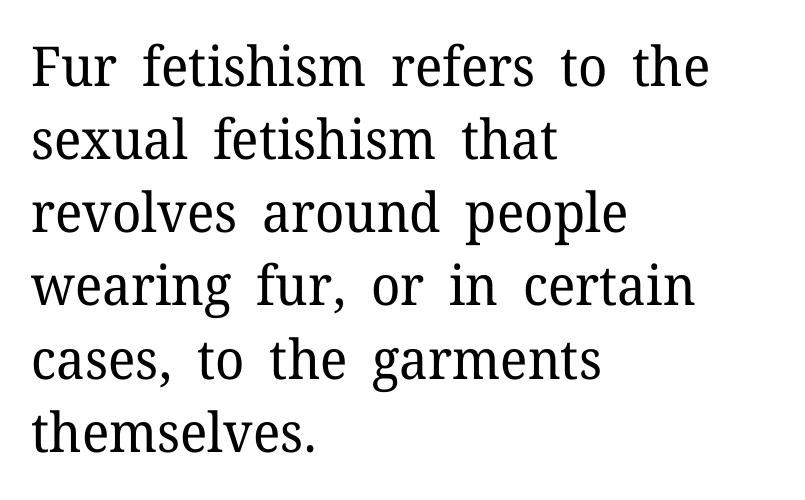
Summary of weight: not heavy and not bold. How would I describe the line gaps? Plain and ordinary. You could not count columns in this text — the font is proportionally spaced. A clean baseline with only descenders dipping below it. Italic? Not at all — the glyphs are vertical. Check where the strokes stop: tiny serifs finish them off.
